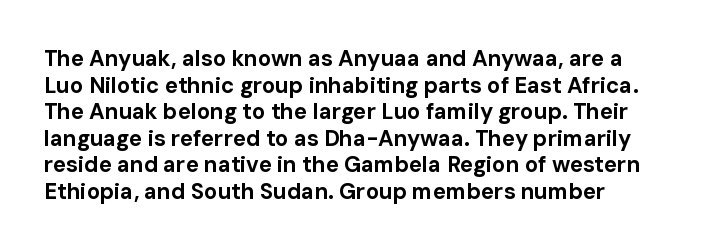
{"italic": "no", "bold": "yes", "underline": "no", "align": "left", "line_spacing_ratio": 1.21, "letter_spacing": "normal", "letter_spacing_em": 0.0, "glyph_px": 22}
